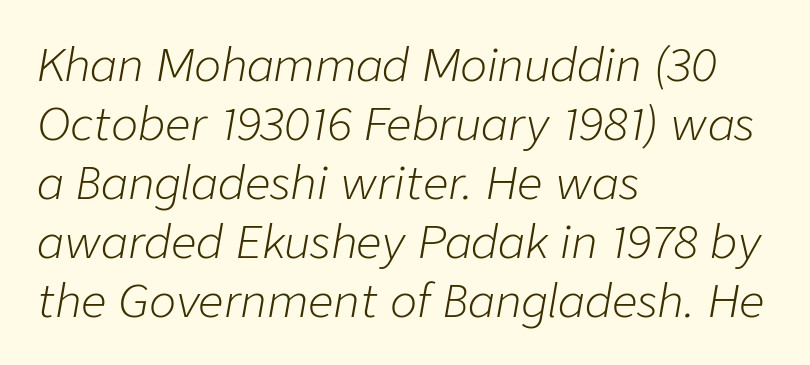
The image shows 45 px light type, italic (leaning right); set left-aligned, normal line spacing (1.31x), normal letter spacing, not underlined; low stroke contrast and a medium x-height.
